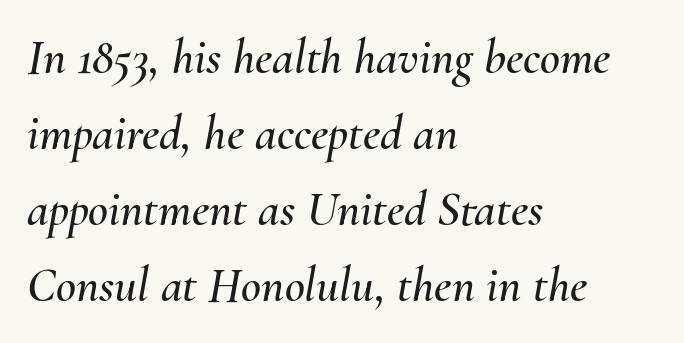
Q: Is the text italic (slanted)? A: Yes, it leans right by about 10 degrees.
Q: Is the text underlined? A: No.
Q: How is the paragraph aligned? A: Left-aligned.
Q: Is the spacing between letters normal or unusually wide? A: Normal.
Q: Is the spacing between lines tight, normal or loose? A: Normal.
Q: Width (condensed, normal, or wide)? A: Normal.
Q: Stroke contrast? A: Medium.
Q: x-height? A: Small.
Q: Monospaced? A: No.
